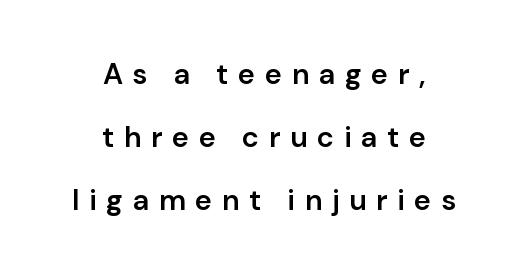
{"serif": "no", "italic": "no", "bold": "semi", "weight": "semibold", "width": "normal", "stroke_contrast": "low", "x_height": "medium", "monospaced": "no", "underline": "no", "align": "center", "line_spacing": "loose", "line_spacing_ratio": 2.18, "letter_spacing": "wide", "letter_spacing_em": 0.33, "glyph_px": 29}
